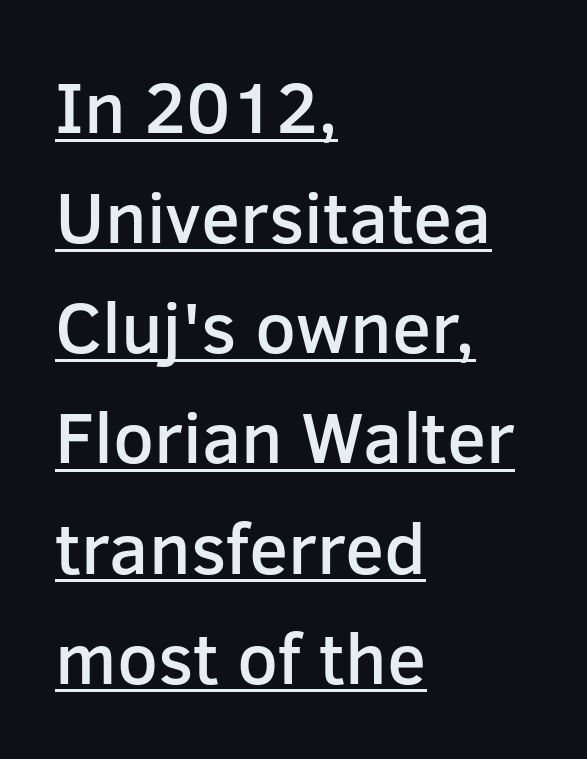
Firm but not heavy-handed strokes: this text is semibold. A baseline rule has been typeset under these characters. Check where the strokes stop: nothing finishes them off — pure sans. When letters stand straight like this, we call the style roman or upright.
